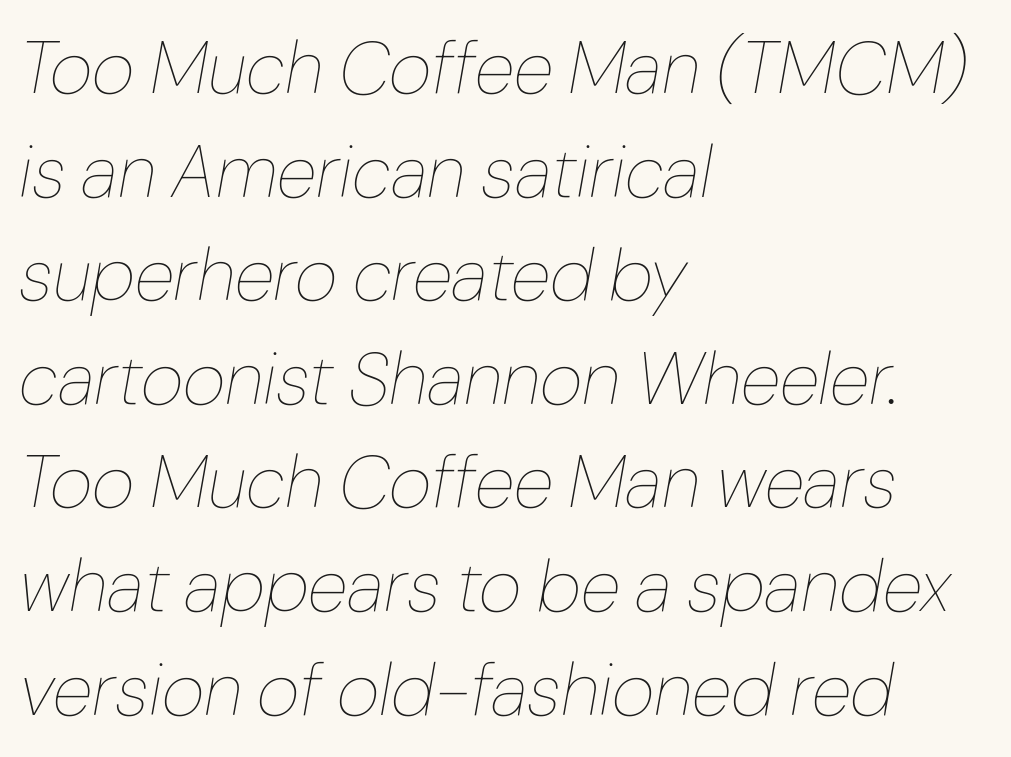
The image shows 74 px thin type, italic (leaning right); set left-aligned, normal line spacing (1.4x), normal letter spacing, not underlined; low stroke contrast and a medium x-height.
